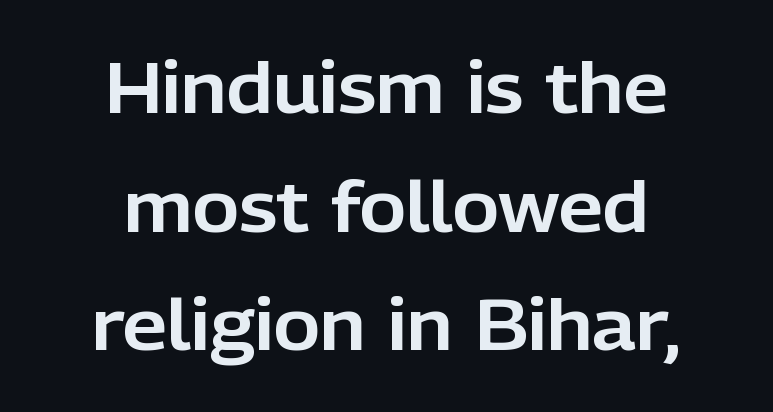
{"serif": "no", "italic": "no", "width": "normal", "stroke_contrast": "low", "x_height": "medium", "monospaced": "no", "underline": "no", "align": "center", "line_spacing": "normal", "line_spacing_ratio": 1.67, "letter_spacing": "normal", "letter_spacing_em": 0.0, "glyph_px": 71}
